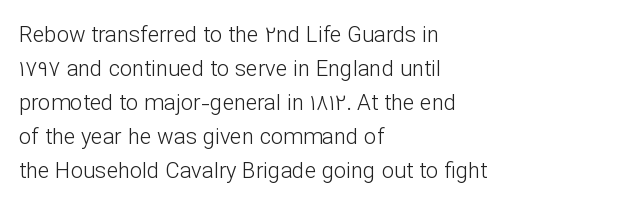
The image shows 22 px text type, upright; set left-aligned, normal line spacing (1.54x), normal letter spacing, not underlined.
